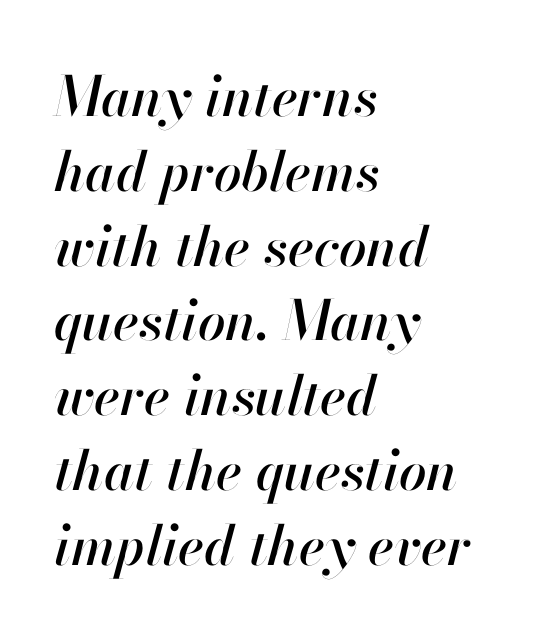
{"italic": "yes", "lean": "right", "slant_degrees": 13, "width": "normal", "stroke_contrast": "high", "x_height": "small", "monospaced": "no", "underline": "no", "align": "left", "line_spacing": "normal", "line_spacing_ratio": 1.36, "letter_spacing": "normal", "letter_spacing_em": 0.0, "glyph_px": 55}
